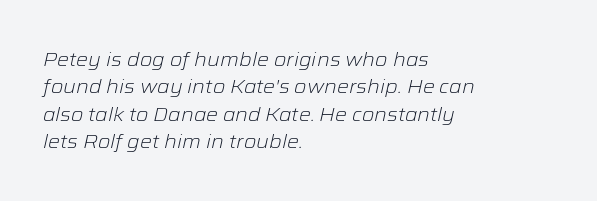
The lettering tilts uniformly, giving the passage an italic look. Honestly, the letter spacing is just normal — you wouldn't notice it. Glance below the letters and you will spot only blank space. Stems and bowls with no extra thickness — not bold. This sample is left-justified, so line endings fall wherever the words run out.
